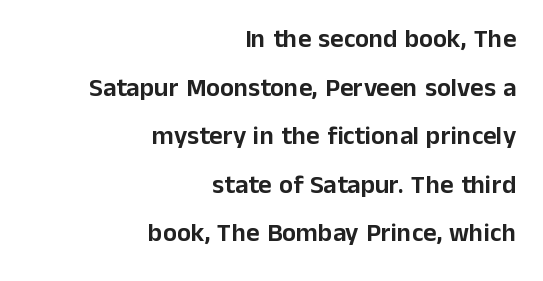
Honestly, there is no underline to notice here at all. No italicization has been applied; the sample stays upright. The line texture is even and compact thanks to regular tracking. Where is the straight margin? On the right.
